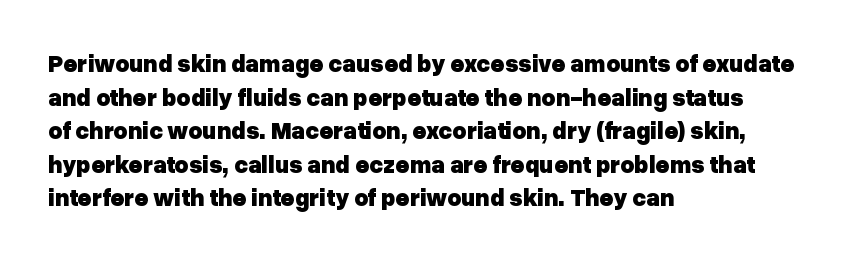
Any mark beneath the type? The region is blank. Regular leading. The face used here is rendered with its standard letterfit. These words are printed bold, with thick strokes throughout. Italic? Not at all — the glyphs are vertical. Left-aligned paragraph, ragged on the right.
